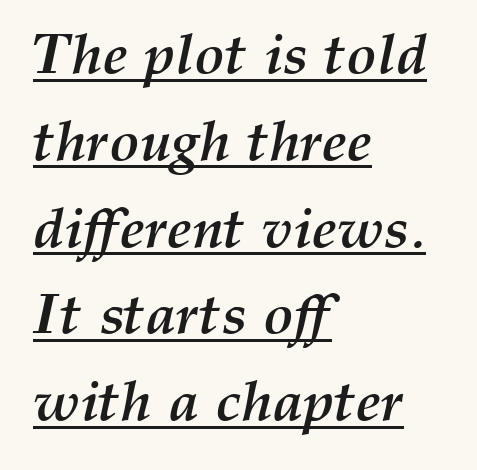
The face used here appears with an underline applied. Spacing between characters is what you'd get straight out of the box. The passage is arranged the way most books set body copy — flush left. This sample keeps an unexceptional amount of space between lines.
